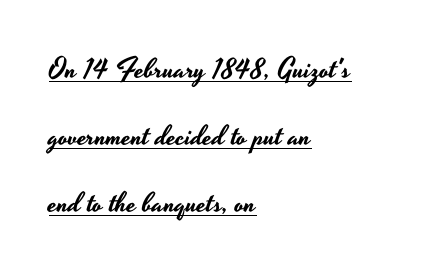
Do the characters align in a grid? No, the font is proportional. The text was rendered using a sans face with plain stroke endings. There is no visible air inserted between adjacent glyphs. You could fit nearly another row in the gap between these rows.
